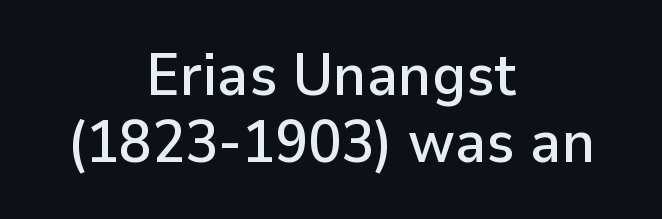
Every character sits straight up, as roman type does. You could barely slide anything between these rows. The glyphs are unaccompanied by any horizontal stroke below them. This is sans-serif lettering, the kind often seen on screens and signage.
